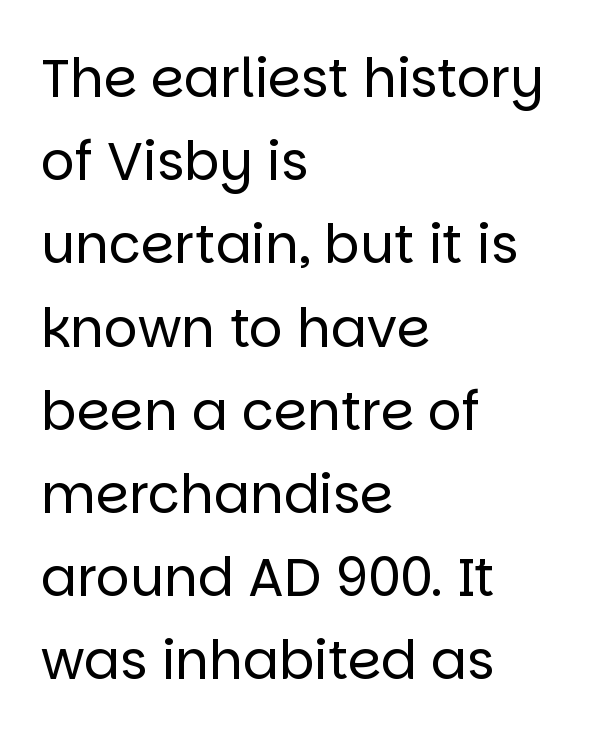
Upright lettering throughout. Successive baselines arrive at the customary interval. The passage shown is not underscored anywhere. A typesetter would label this face a sans.
